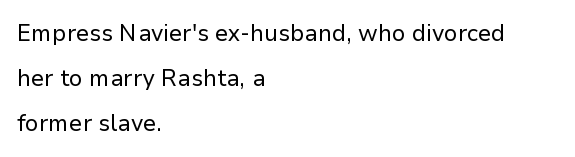
Q: Is the text bold? A: No.
Q: Is the text italic (slanted)? A: No, it is upright.
Q: Is the text underlined? A: No.
Q: How is the paragraph aligned? A: Left-aligned.
Q: Is the spacing between letters normal or unusually wide? A: Normal.
Q: Is the spacing between lines tight, normal or loose? A: Loose.
